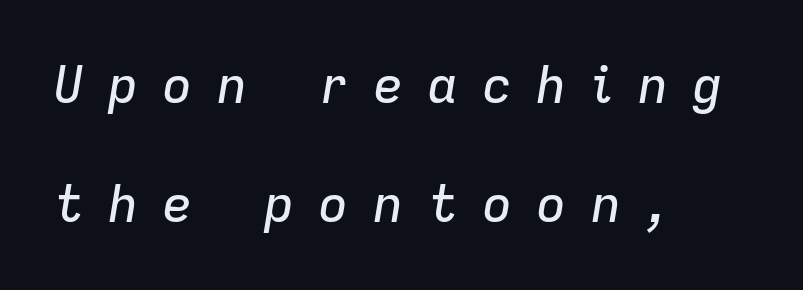
Q: Is the text italic (slanted)? A: Yes, it leans right by about 9 degrees.
Q: Is the text underlined? A: No.
Q: How is the paragraph aligned? A: Left-aligned.
Q: Is the spacing between letters normal or unusually wide? A: Unusually wide.
Q: Is the spacing between lines tight, normal or loose? A: Loose.
Q: Width (condensed, normal, or wide)? A: Normal.
Q: Stroke contrast? A: Low.
Q: x-height? A: Medium.
Q: Monospaced? A: No.
